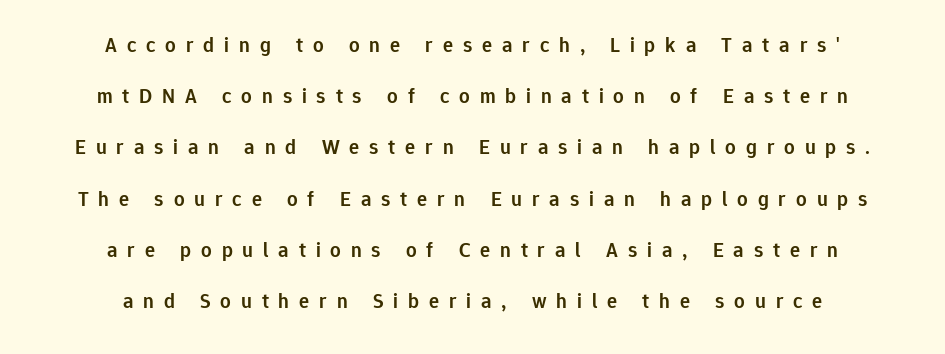
The type is letterspaced generously, with wide tracking. Every character sits straight up, as roman type does. This is moderately heavy type, rendered in semibold. Has an underline been added? It has not.
